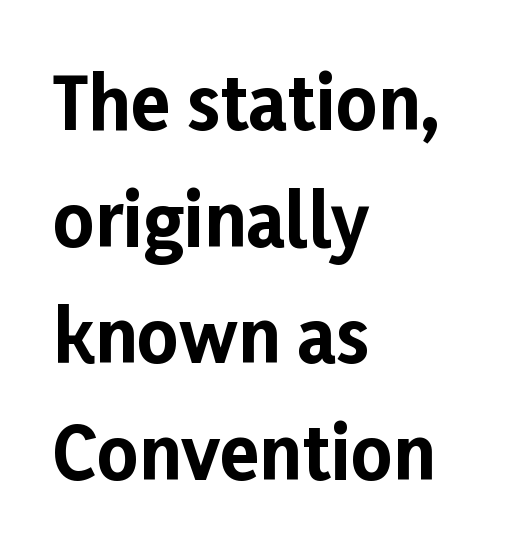
The image shows 72 px bold sans-serif type, upright; set left-aligned, normal line spacing (1.62x), normal letter spacing, not underlined; low stroke contrast and a medium x-height.
